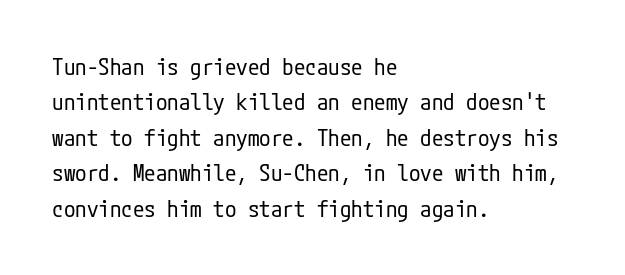
{"italic": "no", "bold": "no", "underline": "no", "align": "left", "line_spacing": "normal", "line_spacing_ratio": 1.54, "letter_spacing": "normal", "letter_spacing_em": 0.0, "glyph_px": 23}
